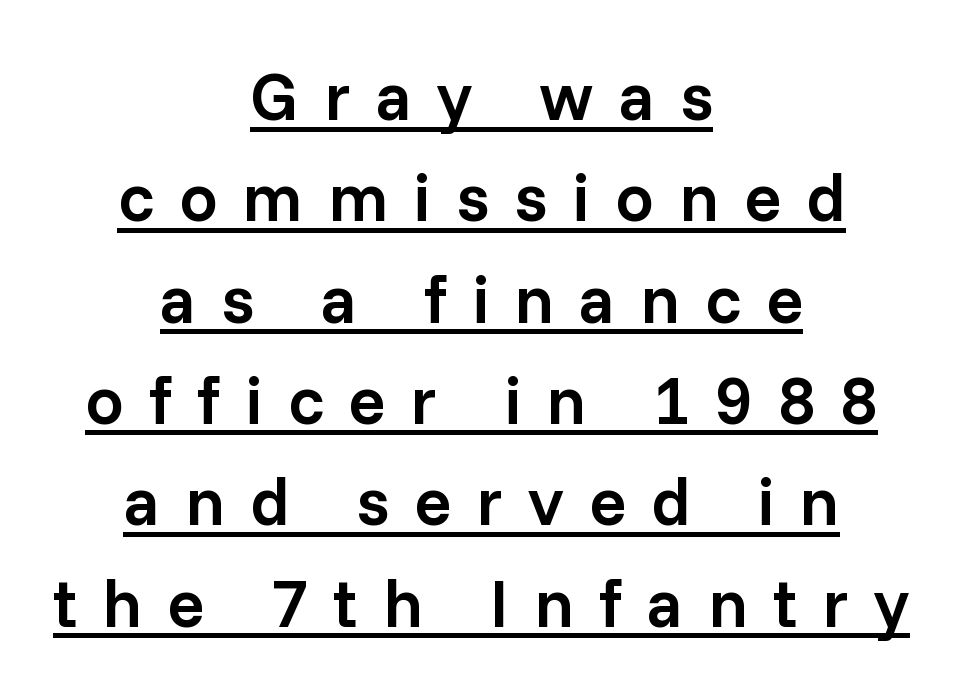
The image shows 68 px semibold sans-serif type, upright; set centered, normal line spacing (1.49x), unusually wide letter spacing (+0.37 em), underlined; low stroke contrast and a medium x-height.
